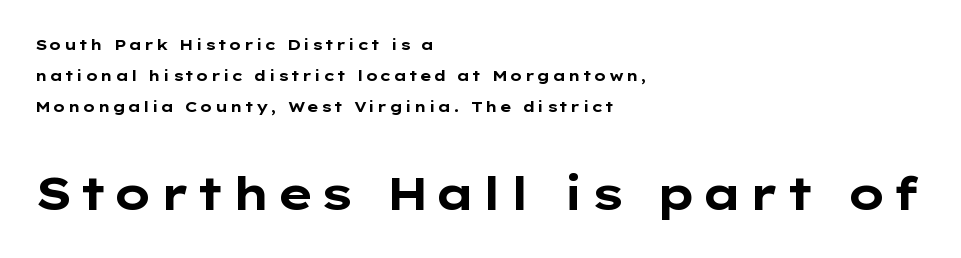
Q: Is the text bold? A: Yes.
Q: Is the text italic (slanted)? A: No, it is upright.
Q: Is the typeface a serif or a sans-serif typeface? A: Sans-serif.
Q: Is the text underlined? A: No.
Q: How is the paragraph aligned? A: Left-aligned.
Q: Is the spacing between lines tight, normal or loose? A: Loose.
Q: Which block of text is set in a larger size, the first (top) or the second (bottom)? A: The second (bottom) one.
Q: Width (condensed, normal, or wide)? A: Wide.
Q: Stroke contrast? A: Low.
Q: x-height? A: Medium.
Q: Monospaced? A: No.
